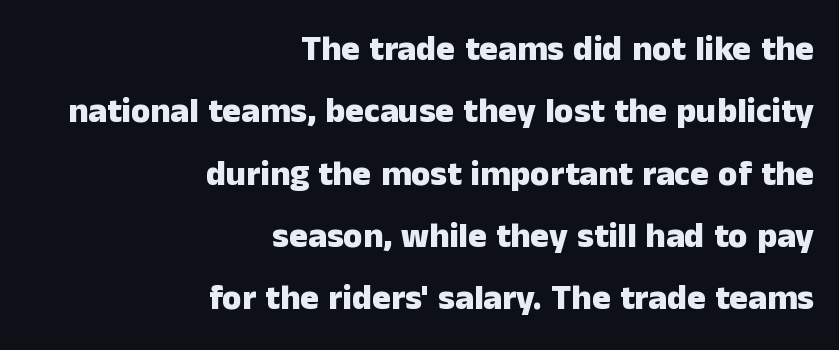
Typographically, this falls in the sans-serif category. The lines are quadded right. The font's upright variant was chosen for this text. Clear beneath every line of the passage. Words appear dense and cohesive because spacing is normal. Weight check: bold — yes, fully.
